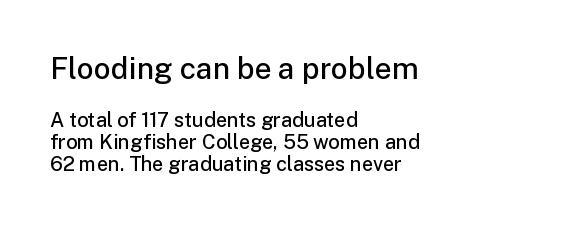
{"serif": "no", "italic": "no", "bold": "semi", "weight": "semibold", "width": "normal", "stroke_contrast": "low", "x_height": "medium", "monospaced": "no", "underline": "no", "align": "left", "line_spacing": "tight", "line_spacing_ratio": 1.12, "letter_spacing": "normal", "letter_spacing_em": 0.0, "larger_block": "first", "size_ratio": 1.5, "glyph_px": 30}
